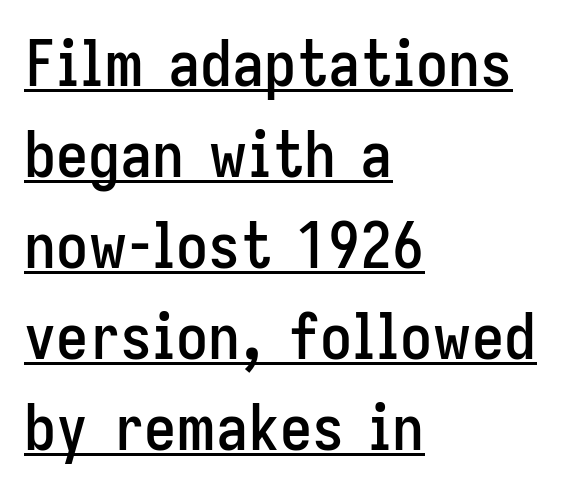
The image shows 64 px condensed sans-serif type, upright; set left-aligned, normal line spacing (1.42x), normal letter spacing, underlined; low stroke contrast and a medium x-height.
